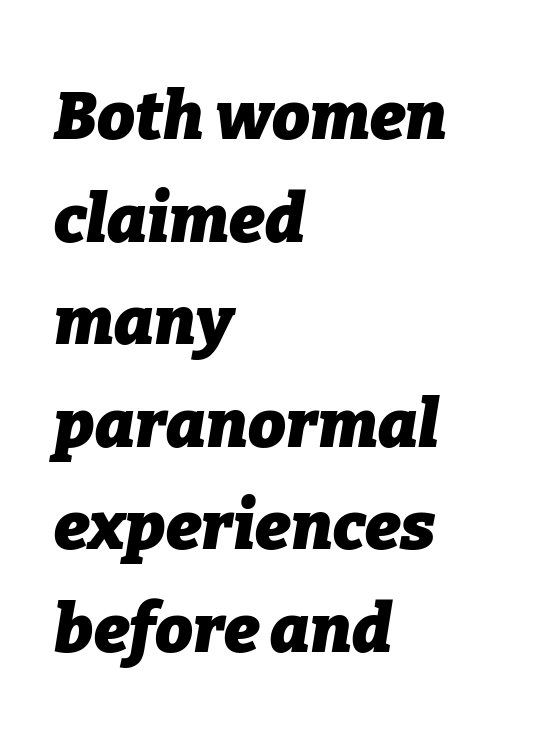
The image shows 67 px heavy type, italic (leaning right); set left-aligned, normal line spacing (1.53x), normal letter spacing, not underlined; low stroke contrast and a medium x-height.
